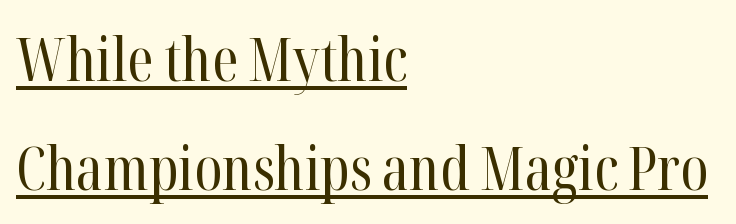
{"serif": "yes", "italic": "no", "bold": "no", "weight": "regular", "width": "condensed", "stroke_contrast": "high", "x_height": "medium", "monospaced": "no", "underline": "yes", "align": "left", "line_spacing_ratio": 1.81, "letter_spacing": "normal", "letter_spacing_em": 0.0, "glyph_px": 60}
